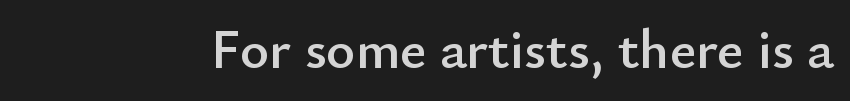
Q: Is the text italic (slanted)? A: No, it is upright.
Q: Is the typeface a serif or a sans-serif typeface? A: Sans-serif.
Q: Is the text underlined? A: No.
Q: Is the spacing between letters normal or unusually wide? A: Normal.
Q: Width (condensed, normal, or wide)? A: Normal.
Q: Stroke contrast? A: Low.
Q: x-height? A: Small.
Q: Monospaced? A: No.
